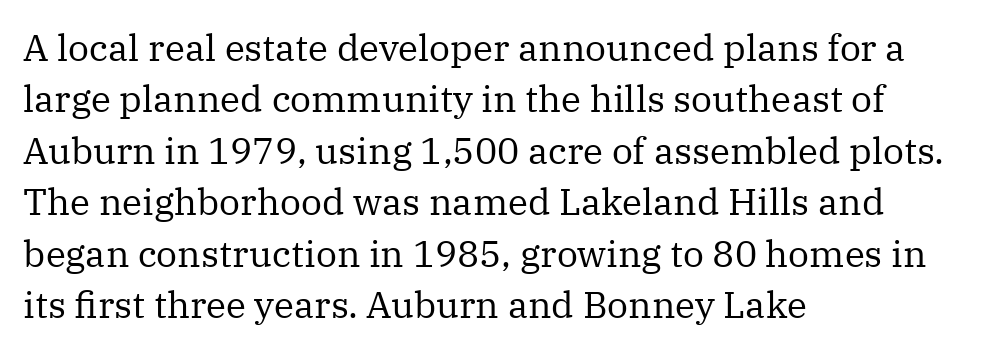
Q: Is the text bold? A: No.
Q: Is the text italic (slanted)? A: No, it is upright.
Q: Is the typeface a serif or a sans-serif typeface? A: Serif.
Q: Is the text underlined? A: No.
Q: How is the paragraph aligned? A: Left-aligned.
Q: Is the spacing between letters normal or unusually wide? A: Normal.
Q: Is the spacing between lines tight, normal or loose? A: Normal.
Q: Width (condensed, normal, or wide)? A: Normal.
Q: Stroke contrast? A: Medium.
Q: x-height? A: Medium.
Q: Monospaced? A: No.
